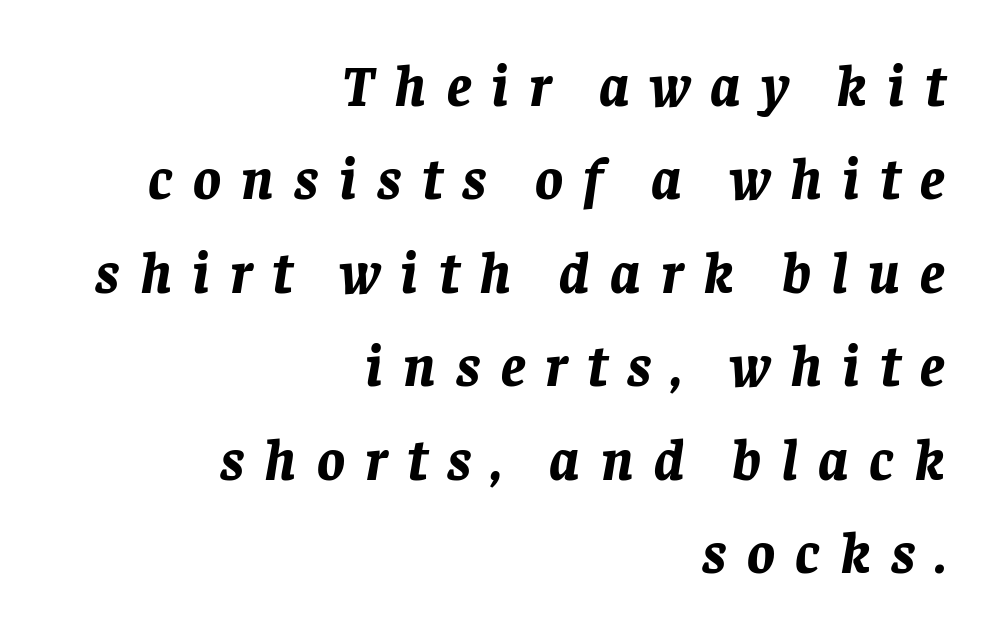
Q: Is the text bold? A: Yes.
Q: Is the text italic (slanted)? A: Yes, it leans right by about 8 degrees.
Q: Is the text underlined? A: No.
Q: How is the paragraph aligned? A: Right-aligned.
Q: Is the spacing between letters normal or unusually wide? A: Unusually wide.
Q: Is the spacing between lines tight, normal or loose? A: Normal.
Q: Width (condensed, normal, or wide)? A: Normal.
Q: Stroke contrast? A: Low.
Q: x-height? A: Large.
Q: Monospaced? A: No.
